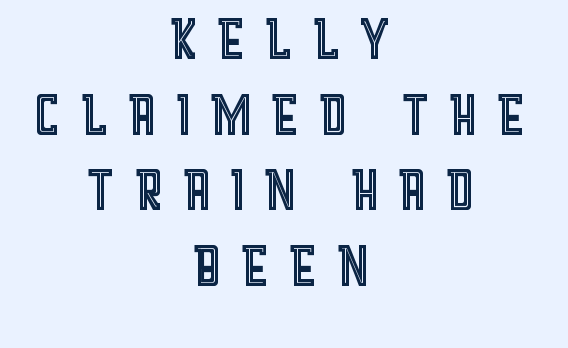
{"italic": "no", "width": "condensed", "x_height": "large", "monospaced": "no", "underline": "no", "align": "center", "line_spacing": "tight", "line_spacing_ratio": 1.01, "letter_spacing": "wide", "letter_spacing_em": 0.2, "glyph_px": 75}
